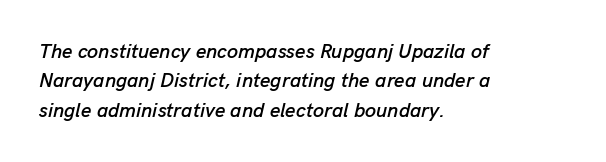
{"italic": "yes", "lean": "right", "slant_degrees": 13, "underline": "no", "align": "left", "line_spacing": "normal", "line_spacing_ratio": 1.47, "letter_spacing": "normal", "letter_spacing_em": 0.0, "glyph_px": 20}
